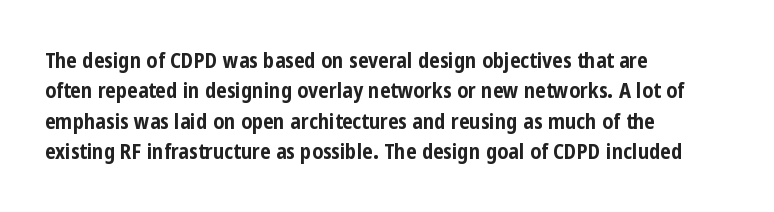
Q: Is the text bold? A: Yes.
Q: Is the text italic (slanted)? A: No, it is upright.
Q: Is the text underlined? A: No.
Q: How is the paragraph aligned? A: Left-aligned.
Q: Is the spacing between letters normal or unusually wide? A: Normal.
Q: Is the spacing between lines tight, normal or loose? A: Normal.
